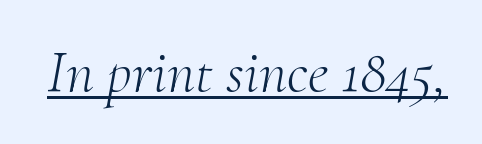
Q: Is the text bold? A: No.
Q: Is the text italic (slanted)? A: Yes, it leans right by about 10 degrees.
Q: Is the typeface a serif or a sans-serif typeface? A: Serif.
Q: Is the text underlined? A: Yes.
Q: Is the spacing between letters normal or unusually wide? A: Normal.
Q: Width (condensed, normal, or wide)? A: Normal.
Q: Stroke contrast? A: Medium.
Q: x-height? A: Small.
Q: Monospaced? A: No.
